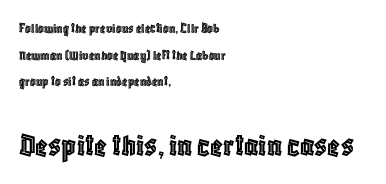
Q: Is the text italic (slanted)? A: No, it is upright.
Q: Is the text underlined? A: No.
Q: How is the paragraph aligned? A: Left-aligned.
Q: Is the spacing between letters normal or unusually wide? A: Normal.
Q: Is the spacing between lines tight, normal or loose? A: Loose.
Q: Which block of text is set in a larger size, the first (top) or the second (bottom)? A: The second (bottom) one.
Q: Width (condensed, normal, or wide)? A: Condensed.
Q: x-height? A: Large.
Q: Monospaced? A: No.
